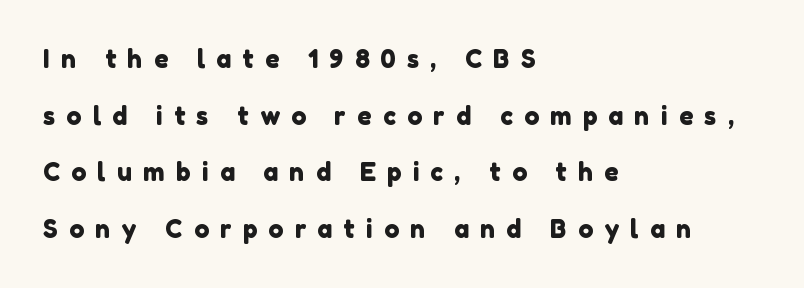
Plain, unruled lines of type. Vertically, the passage feels expansive, rows floating well apart. The tracking jumps out immediately: characters are airy and widely separated. A classic flush-left, rag-right setting is used for this passage.
